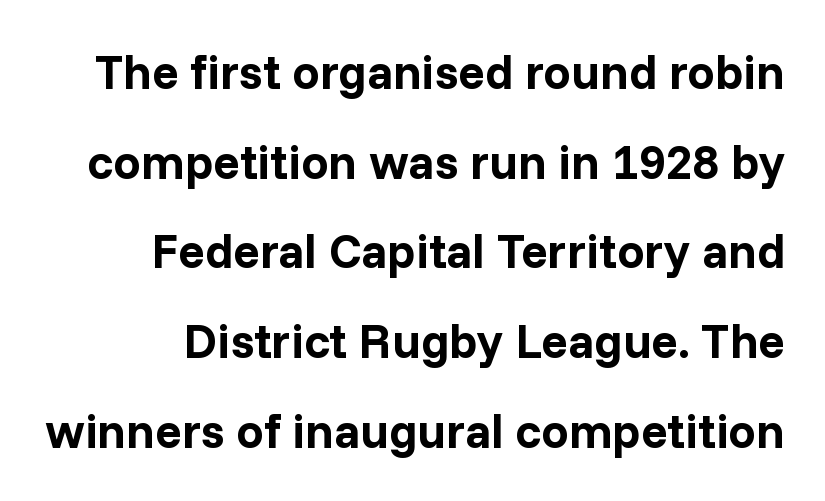
Q: Is the text bold? A: Yes.
Q: Is the text italic (slanted)? A: No, it is upright.
Q: Is the typeface a serif or a sans-serif typeface? A: Sans-serif.
Q: Is the text underlined? A: No.
Q: Is the spacing between letters normal or unusually wide? A: Normal.
Q: Width (condensed, normal, or wide)? A: Normal.
Q: Stroke contrast? A: Low.
Q: x-height? A: Medium.
Q: Monospaced? A: No.
